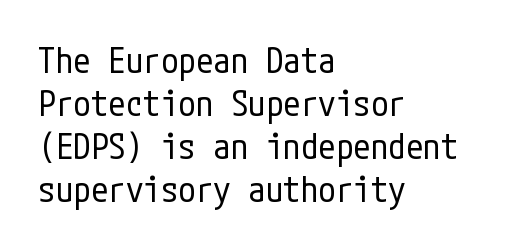
{"serif": "no", "italic": "no", "bold": "no", "weight": "regular", "width": "condensed", "stroke_contrast": "low", "x_height": "medium", "underline": "no", "align": "left", "line_spacing_ratio": 1.23, "letter_spacing": "normal", "letter_spacing_em": 0.0, "glyph_px": 35}
